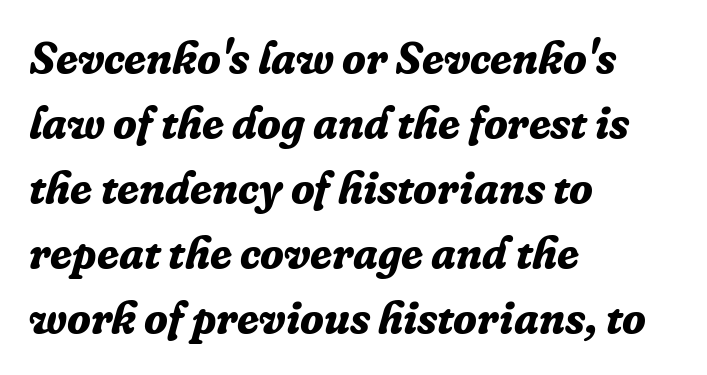
The image shows 44 px bold serif type, italic (leaning right); set left-aligned, normal line spacing (1.48x), normal letter spacing, not underlined; low stroke contrast and a medium x-height.
